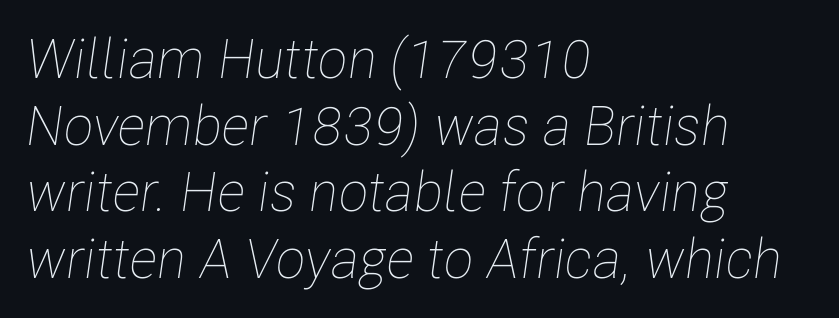
Caption: standard tracking, unaltered. Posture: slanted. Nothing heavy about these letters — not bold at all. Rule under the text: the space is simply empty. The face used here is proportionally spaced, like ordinary book or web type. In CSS terms this would be text-align: left.
